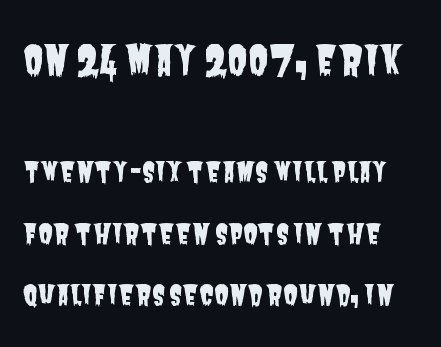
{"serif": "no", "width": "condensed", "stroke_contrast": "low", "x_height": "large", "monospaced": "no", "underline": "no", "line_spacing": "loose", "line_spacing_ratio": 2.28, "letter_spacing": "normal", "letter_spacing_em": 0.0, "larger_block": "first", "size_ratio": 1.48, "glyph_px": 40}
